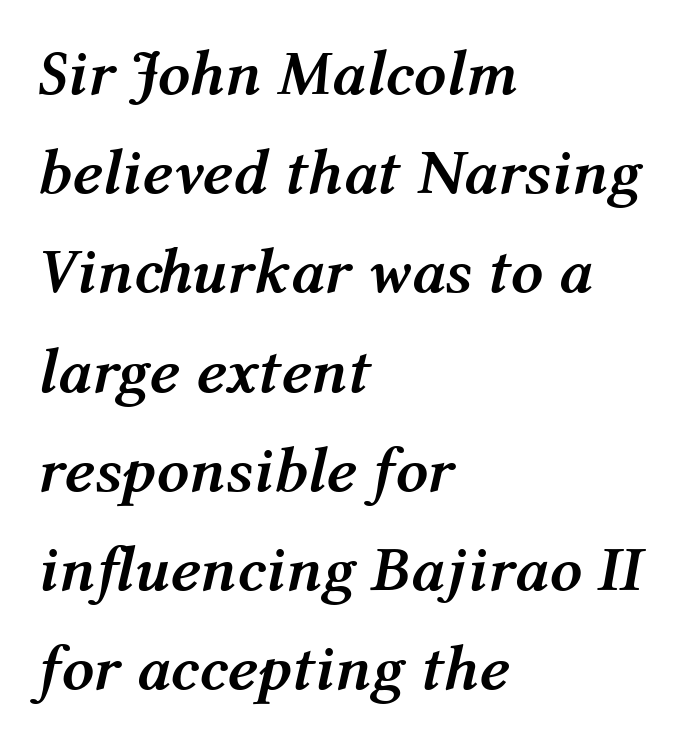
Q: Is the text bold? A: Yes.
Q: Is the text italic (slanted)? A: Yes, it leans right by about 12 degrees.
Q: Is the text underlined? A: No.
Q: How is the paragraph aligned? A: Left-aligned.
Q: Is the spacing between letters normal or unusually wide? A: Normal.
Q: Is the spacing between lines tight, normal or loose? A: Normal.
Q: Width (condensed, normal, or wide)? A: Normal.
Q: Stroke contrast? A: Medium.
Q: x-height? A: Medium.
Q: Monospaced? A: No.
